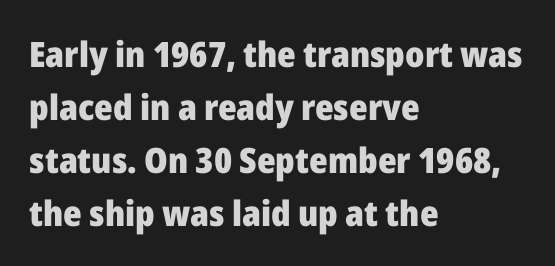
The image shows 35 px heavy sans-serif type, upright; set left-aligned, normal line spacing (1.51x), normal letter spacing, not underlined; low stroke contrast and a medium x-height.
